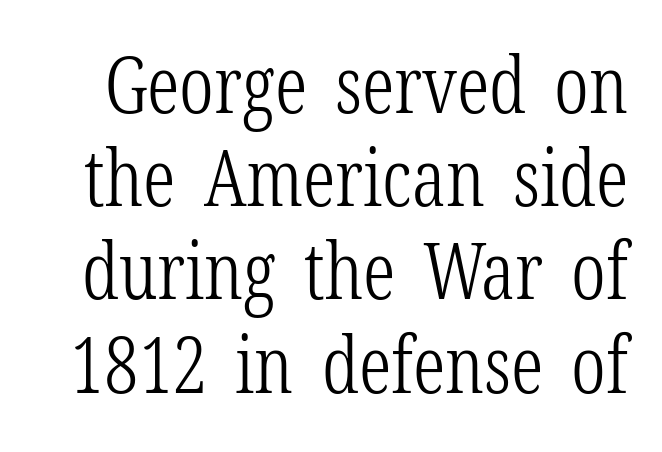
{"serif": "yes", "italic": "no", "bold": "no", "weight": "light", "width": "condensed", "stroke_contrast": "low", "x_height": "medium", "monospaced": "no", "underline": "no", "line_spacing_ratio": 1.18, "letter_spacing": "normal", "letter_spacing_em": 0.0, "glyph_px": 79}
